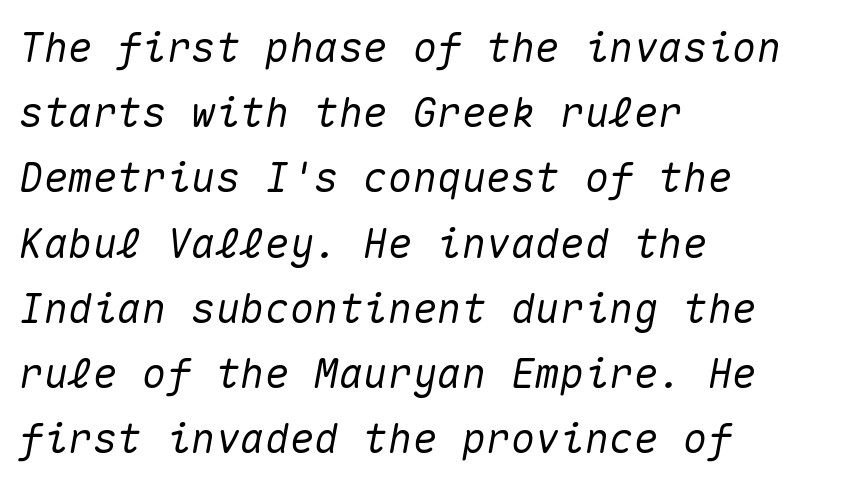
The image shows 41 px text type, italic (leaning right), monospaced; set left-aligned, normal line spacing (1.59x), normal letter spacing, not underlined; medium stroke contrast and a medium x-height.
